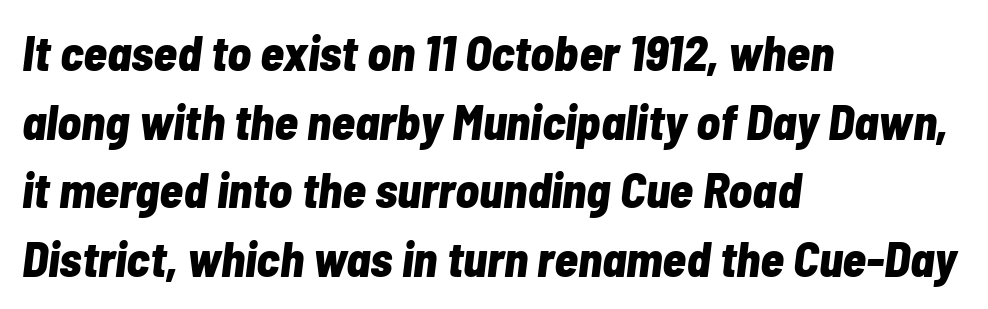
Q: Is the text bold? A: Yes.
Q: Is the text italic (slanted)? A: Yes, it leans right by about 7 degrees.
Q: Is the text underlined? A: No.
Q: How is the paragraph aligned? A: Left-aligned.
Q: Is the spacing between letters normal or unusually wide? A: Normal.
Q: Is the spacing between lines tight, normal or loose? A: Normal.
Q: Width (condensed, normal, or wide)? A: Condensed.
Q: Stroke contrast? A: Low.
Q: x-height? A: Medium.
Q: Monospaced? A: No.
